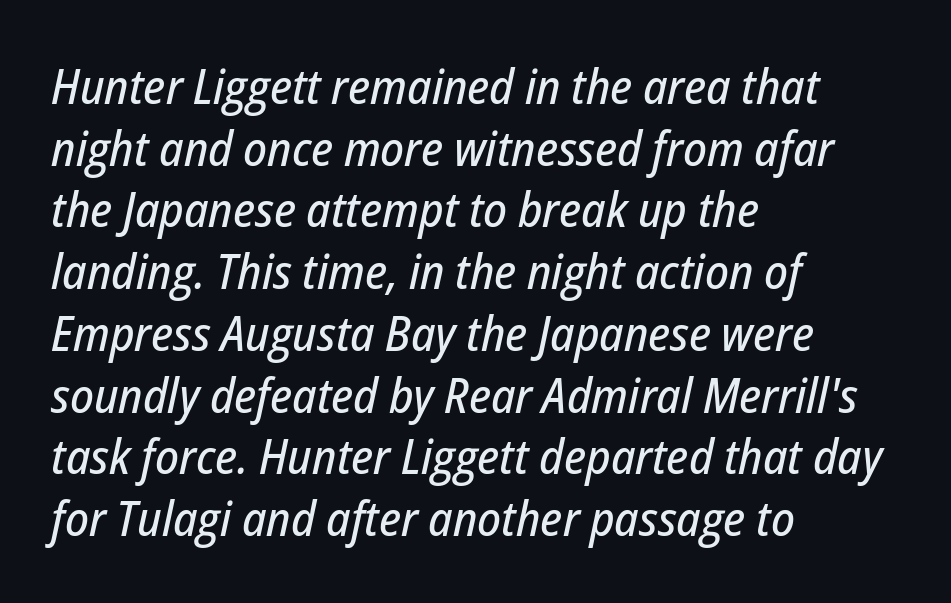
Q: Is the text italic (slanted)? A: Yes, it leans right by about 12 degrees.
Q: Is the text underlined? A: No.
Q: How is the paragraph aligned? A: Left-aligned.
Q: Is the spacing between letters normal or unusually wide? A: Normal.
Q: Is the spacing between lines tight, normal or loose? A: Normal.
Q: Width (condensed, normal, or wide)? A: Condensed.
Q: Stroke contrast? A: Low.
Q: x-height? A: Medium.
Q: Monospaced? A: No.
